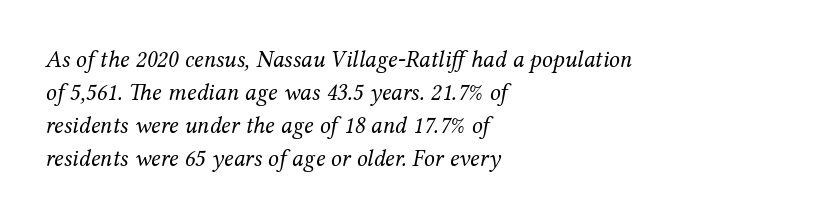
Students, observe: this is what conventionally led text looks like. A light-to-regular cut is what we see here. Left-aligned paragraph, ragged on the right. The passage shown leans; its letterforms are oblique. Here the glyphs are tracked normally, forming tight word shapes.
